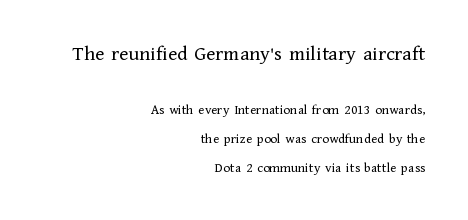
The image shows 21 px text type, upright; set right-aligned, loose line spacing (2.07x), normal letter spacing, not underlined; the first (top) block is 1.5x larger.
